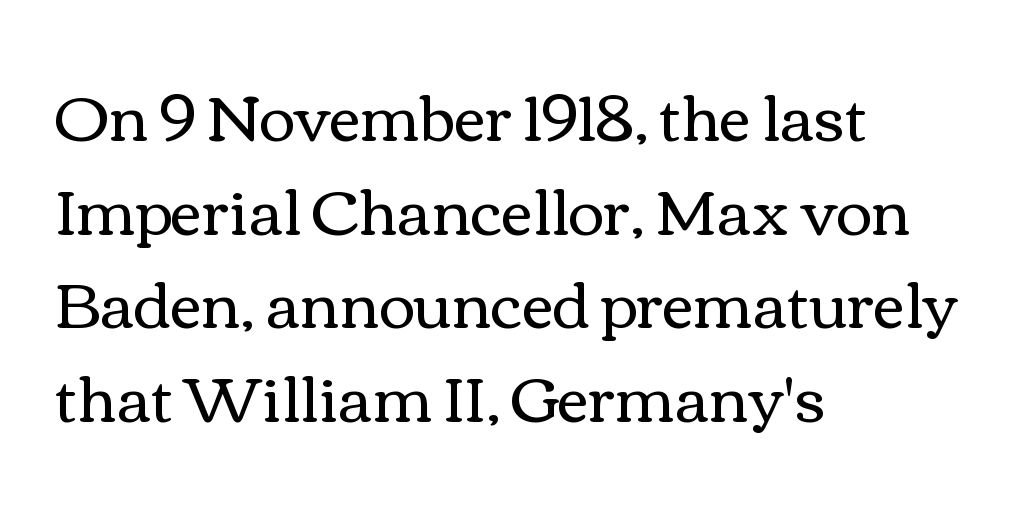
Q: Is the text bold? A: No.
Q: Is the text italic (slanted)? A: No, it is upright.
Q: Is the text underlined? A: No.
Q: How is the paragraph aligned? A: Left-aligned.
Q: Is the spacing between letters normal or unusually wide? A: Normal.
Q: Is the spacing between lines tight, normal or loose? A: Normal.
Q: Width (condensed, normal, or wide)? A: Wide.
Q: Stroke contrast? A: Medium.
Q: x-height? A: Medium.
Q: Monospaced? A: No.
